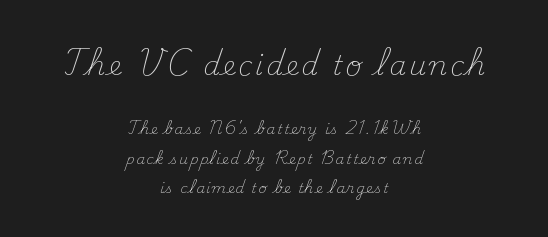
The image shows 27 px text type; set centered, loose line spacing (2.1x), not underlined; the first (top) block is 1.93x larger.
